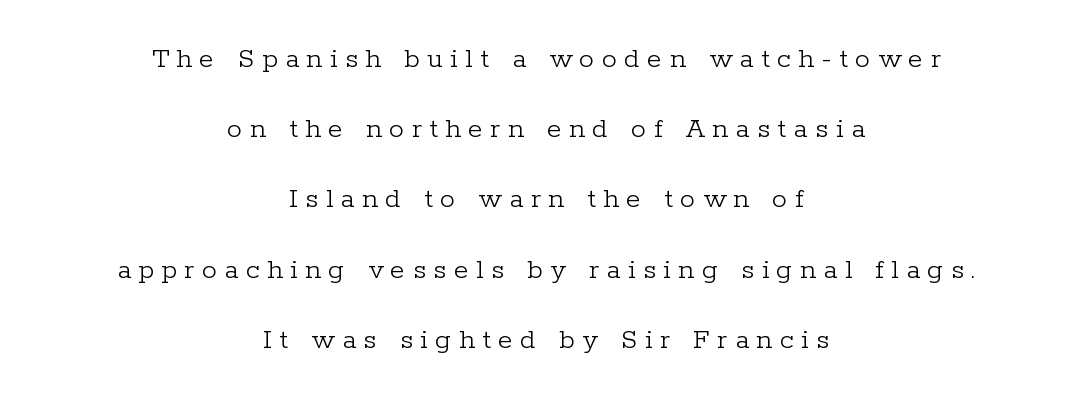
{"serif": "yes", "italic": "no", "bold": "no", "weight": "light", "width": "normal", "stroke_contrast": "low", "x_height": "medium", "monospaced": "no", "underline": "no", "align": "center", "line_spacing": "loose", "line_spacing_ratio": 2.34, "letter_spacing": "wide", "letter_spacing_em": 0.25, "glyph_px": 30}
